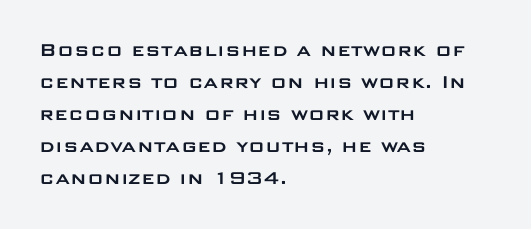
The image shows 22 px text type, upright; set left-aligned, normal line spacing (1.45x), normal letter spacing, not underlined.
